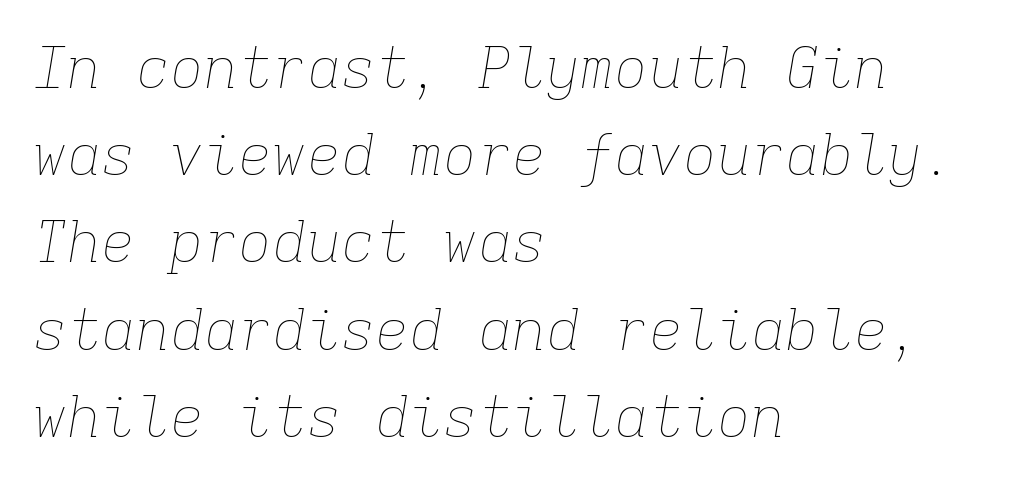
{"italic": "yes", "lean": "right", "slant_degrees": 9, "bold": "no", "weight": "thin", "width": "normal", "stroke_contrast": "low", "x_height": "medium", "monospaced": "yes", "underline": "no", "align": "left", "line_spacing": "normal", "line_spacing_ratio": 1.53, "letter_spacing": "normal", "letter_spacing_em": 0.0, "glyph_px": 57}
